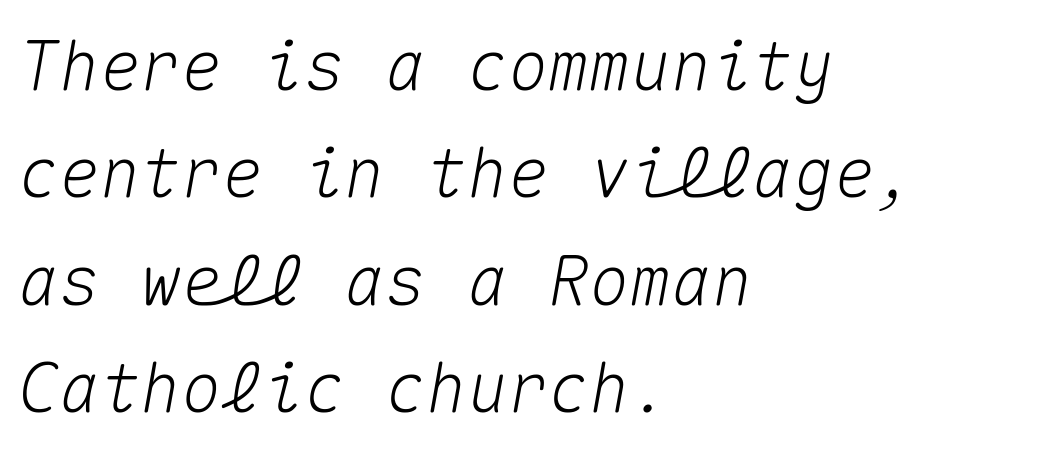
{"italic": "yes", "lean": "right", "slant_degrees": 10, "width": "normal", "stroke_contrast": "medium", "x_height": "medium", "monospaced": "yes", "underline": "no", "align": "left", "line_spacing": "normal", "line_spacing_ratio": 1.58, "letter_spacing": "normal", "letter_spacing_em": 0.0, "glyph_px": 68}
